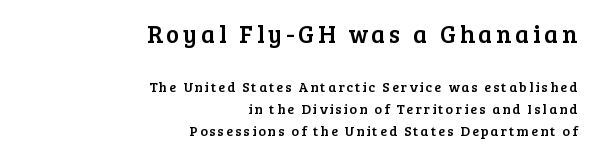
{"italic": "no", "underline": "no", "align": "right", "line_spacing": "normal", "line_spacing_ratio": 1.59, "larger_block": "first", "size_ratio": 1.79, "glyph_px": 25}
